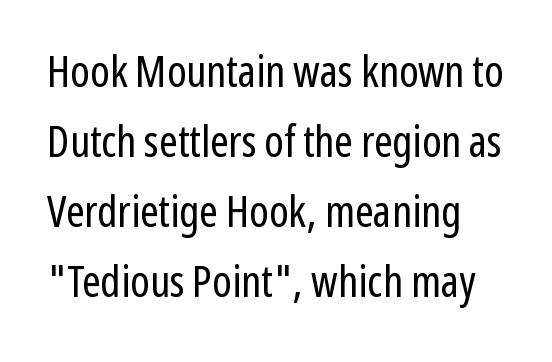
{"serif": "no", "italic": "no", "bold": "no", "weight": "regular", "width": "condensed", "stroke_contrast": "low", "x_height": "medium", "monospaced": "no", "underline": "no", "line_spacing": "normal", "line_spacing_ratio": 1.59, "letter_spacing": "normal", "letter_spacing_em": 0.0, "glyph_px": 44}
